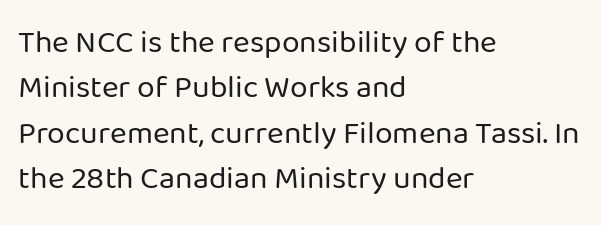
The image shows 32 px regular-weight sans-serif type, upright; set left-aligned, normal line spacing (1.42x), normal letter spacing, not underlined; low stroke contrast and a medium x-height.
